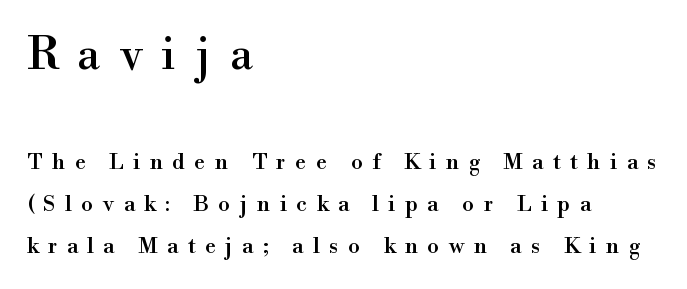
The image shows 45 px serif type, upright; set left-aligned, loose line spacing (1.9x), unusually wide letter spacing (+0.43 em), not underlined; the first (top) block is 2.05x larger; high stroke contrast and a small x-height.
